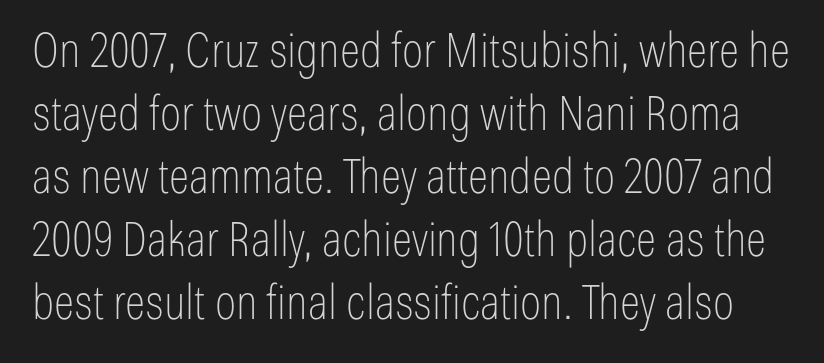
In terms of letterform style, serifs are entirely absent. When letters stand straight like this, we call the style roman or upright. The weight would be labelled regular, book, light, or lighter still. The space between consecutive lines is moderate. Character widths vary here, with narrow letters taking less room than wide ones.
